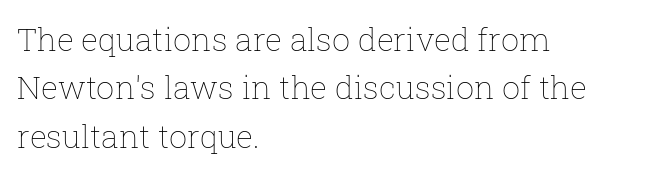
{"italic": "no", "bold": "no", "weight": "thin", "width": "normal", "stroke_contrast": "low", "x_height": "medium", "monospaced": "no", "underline": "no", "align": "left", "line_spacing": "normal", "line_spacing_ratio": 1.51, "letter_spacing": "normal", "letter_spacing_em": 0.0, "glyph_px": 32}
